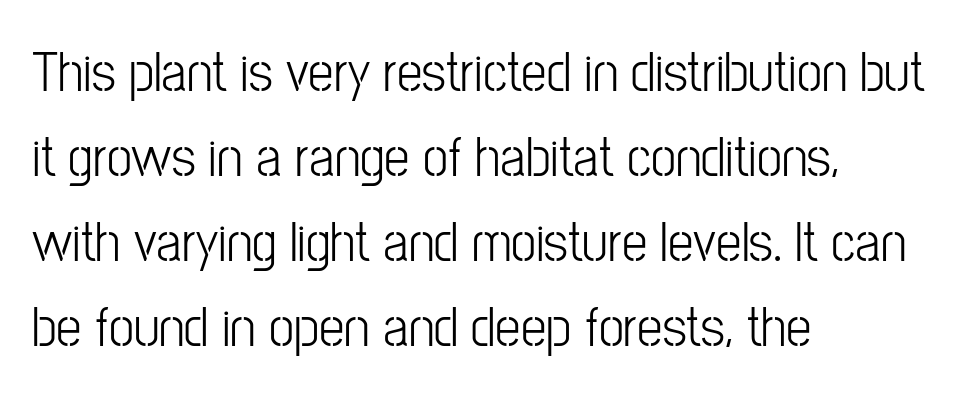
{"serif": "no", "italic": "no", "bold": "no", "weight": "light", "width": "condensed", "stroke_contrast": "low", "x_height": "medium", "monospaced": "no", "underline": "no", "align": "left", "line_spacing": "normal", "line_spacing_ratio": 1.49, "letter_spacing": "normal", "letter_spacing_em": 0.0, "glyph_px": 57}
